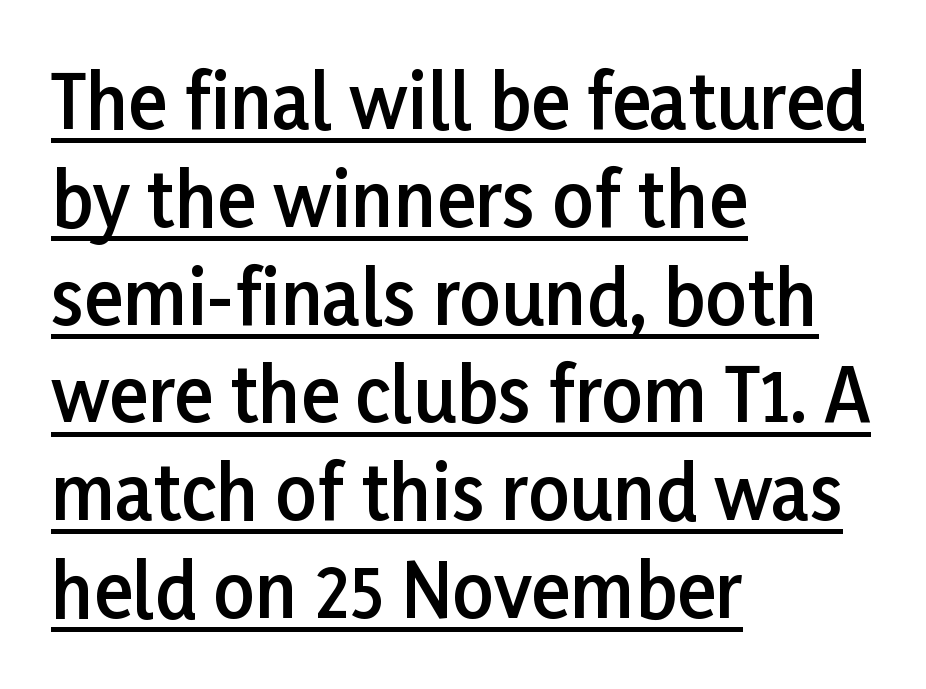
{"serif": "no", "italic": "no", "bold": "semi", "weight": "semibold", "width": "normal", "stroke_contrast": "low", "x_height": "medium", "monospaced": "no", "underline": "yes", "align": "left", "line_spacing": "normal", "line_spacing_ratio": 1.34, "letter_spacing": "normal", "letter_spacing_em": 0.0, "glyph_px": 73}
